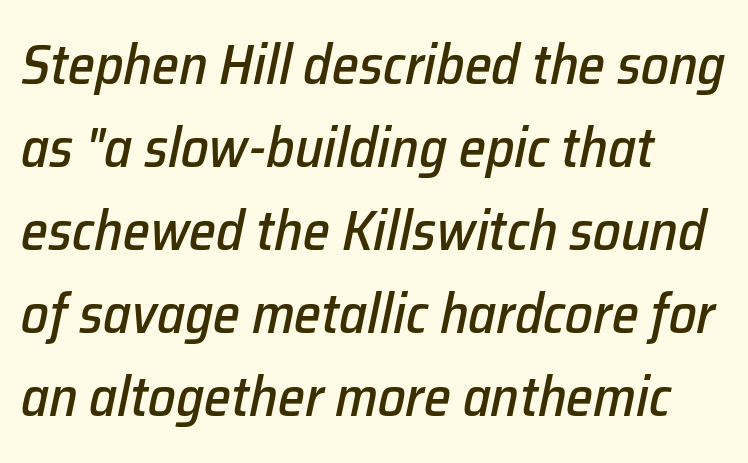
Q: Is the text italic (slanted)? A: Yes, it leans right by about 12 degrees.
Q: Is the text underlined? A: No.
Q: How is the paragraph aligned? A: Left-aligned.
Q: Is the spacing between letters normal or unusually wide? A: Normal.
Q: Is the spacing between lines tight, normal or loose? A: Normal.
Q: Width (condensed, normal, or wide)? A: Normal.
Q: Stroke contrast? A: Low.
Q: x-height? A: Medium.
Q: Monospaced? A: No.
